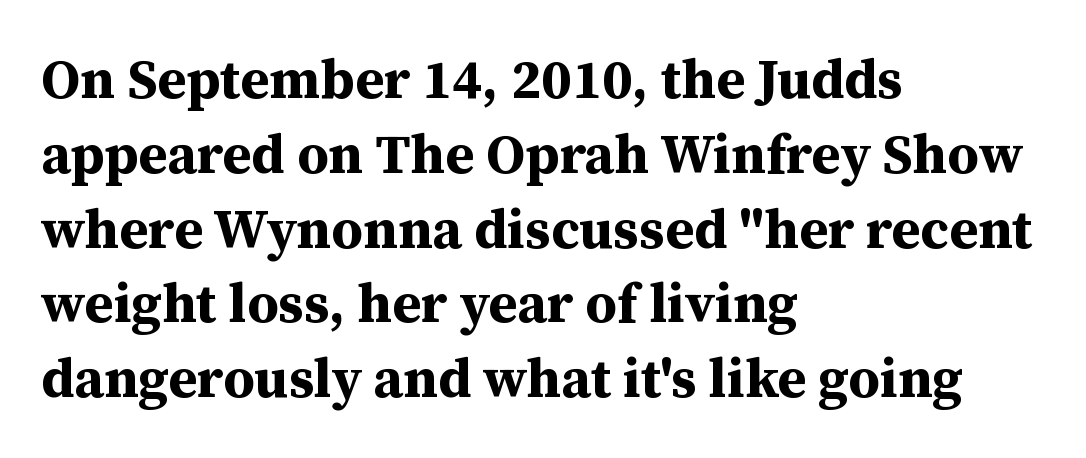
Bare-footed words on every line. Each line starts at the same left margin while the right side varies. Set as a true bold cut, around the 700 mark. You could call the tracking neutral — neither tight nor loose. The line-height multiplier appears to be the usual default.
